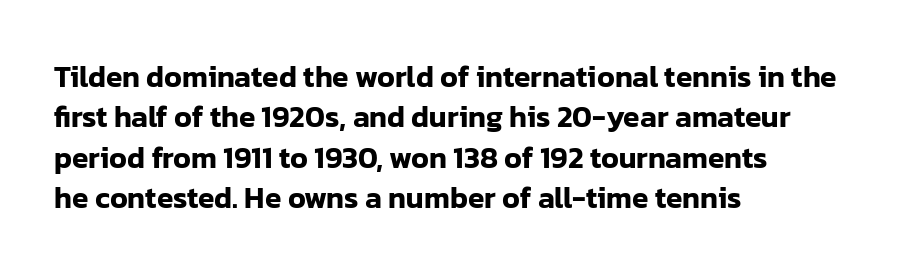
Q: Is the text italic (slanted)? A: No, it is upright.
Q: Is the typeface a serif or a sans-serif typeface? A: Sans-serif.
Q: Is the text underlined? A: No.
Q: How is the paragraph aligned? A: Left-aligned.
Q: Is the spacing between letters normal or unusually wide? A: Normal.
Q: Is the spacing between lines tight, normal or loose? A: Normal.
Q: Width (condensed, normal, or wide)? A: Normal.
Q: Stroke contrast? A: Low.
Q: x-height? A: Medium.
Q: Monospaced? A: No.
